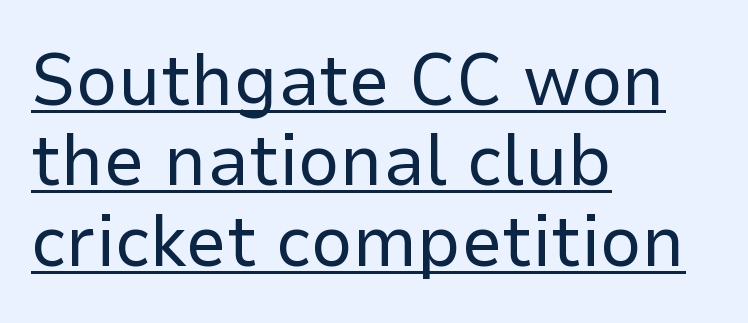
The image shows 73 px regular-weight sans-serif type, upright; set left-aligned, tight line spacing (1.1x), normal letter spacing, underlined; low stroke contrast and a medium x-height.
